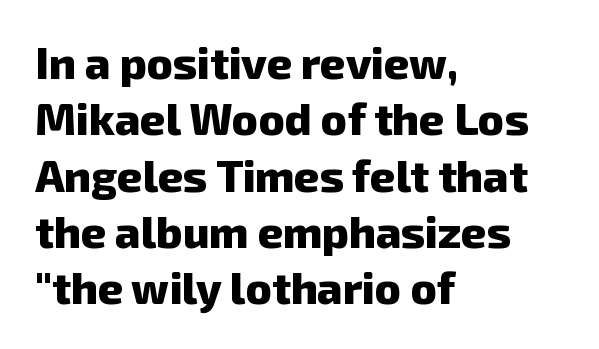
The image shows 44 px heavy sans-serif type; set left-aligned, normal line spacing (1.28x), normal letter spacing, not underlined; low stroke contrast and a medium x-height.
